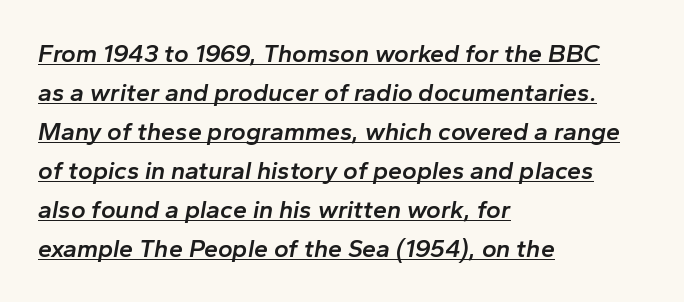
{"italic": "yes", "lean": "right", "slant_degrees": 10, "bold": "semi", "underline": "yes", "align": "left", "line_spacing": "normal", "line_spacing_ratio": 1.56, "letter_spacing": "normal", "letter_spacing_em": 0.0, "glyph_px": 25}
